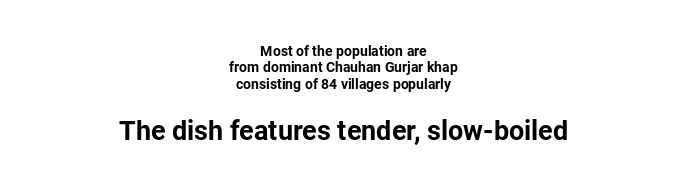
Q: Is the text bold? A: Yes.
Q: Is the text italic (slanted)? A: No, it is upright.
Q: Is the text underlined? A: No.
Q: How is the paragraph aligned? A: Centered.
Q: Is the spacing between letters normal or unusually wide? A: Normal.
Q: Which block of text is set in a larger size, the first (top) or the second (bottom)? A: The second (bottom) one.
